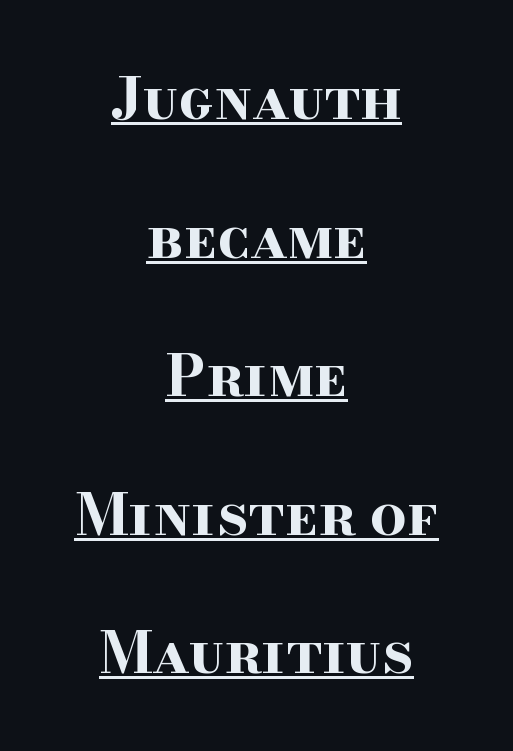
The image shows 58 px bold, wide serif type, upright; set centered, loose line spacing (2.39x), normal letter spacing, underlined; high stroke contrast and a small x-height.
